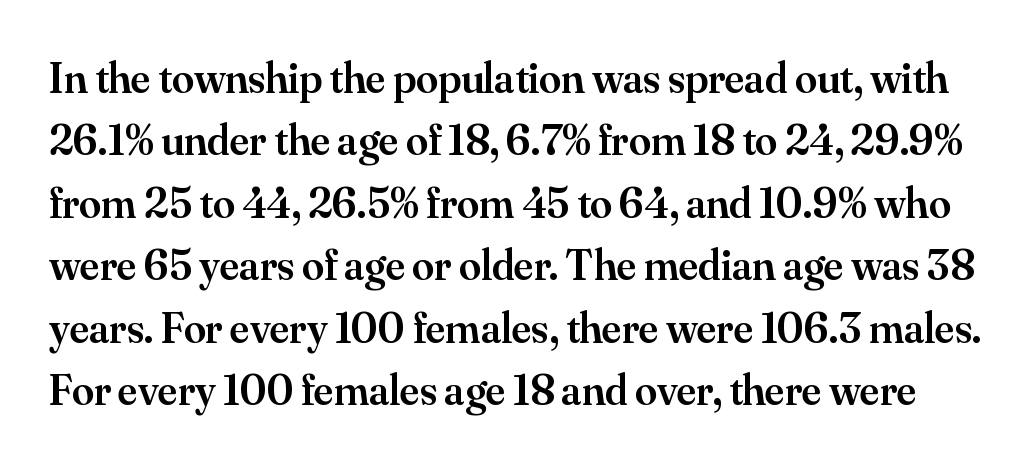
Is this a sans? No — the strokes have serifs. This rendering features lettering with no underline. Honestly, the row spacing looks completely unremarkable. Heft: intermediate — a semibold.
